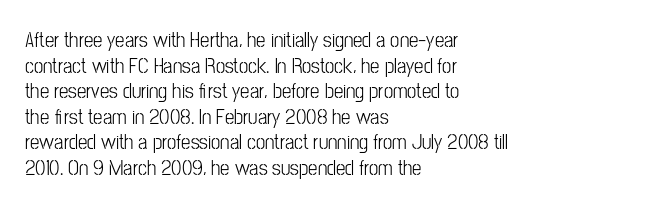
Q: Is the text bold? A: No.
Q: Is the text italic (slanted)? A: No, it is upright.
Q: Is the text underlined? A: No.
Q: How is the paragraph aligned? A: Left-aligned.
Q: Is the spacing between letters normal or unusually wide? A: Normal.
